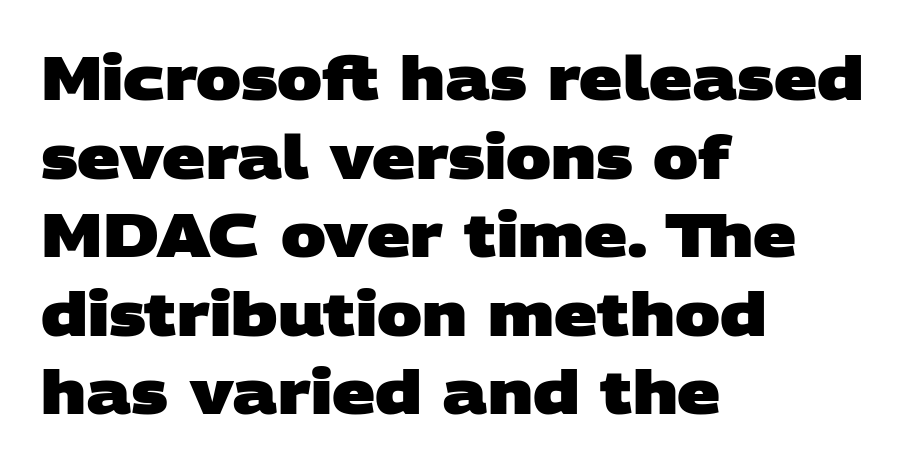
{"serif": "no", "bold": "yes", "weight": "heavy", "width": "wide", "stroke_contrast": "low", "x_height": "large", "monospaced": "no", "underline": "no", "align": "left", "line_spacing": "normal", "line_spacing_ratio": 1.31, "letter_spacing": "normal", "letter_spacing_em": 0.0, "glyph_px": 60}
